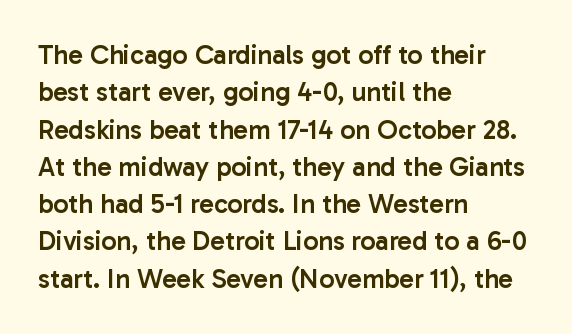
Q: Is the text bold? A: Semi-bold.
Q: Is the text italic (slanted)? A: No, it is upright.
Q: Is the text underlined? A: No.
Q: How is the paragraph aligned? A: Left-aligned.
Q: Is the spacing between letters normal or unusually wide? A: Normal.
Q: Is the spacing between lines tight, normal or loose? A: Normal.
